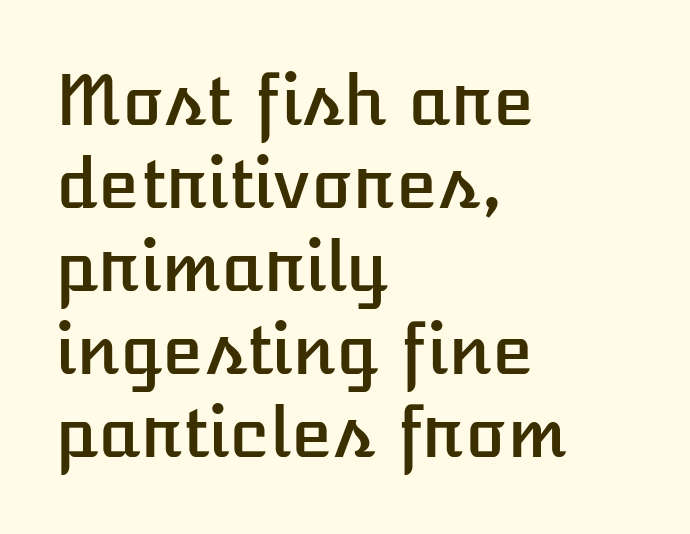
The passage shown is typed in a proportional face where columns would drift. No italicization has been applied; the sample stays upright. The zone under the glyphs is completely vacant. Nobody touched the tracking dial on this one. Notice how the passage keeps a crisp vertical edge on the left only.
